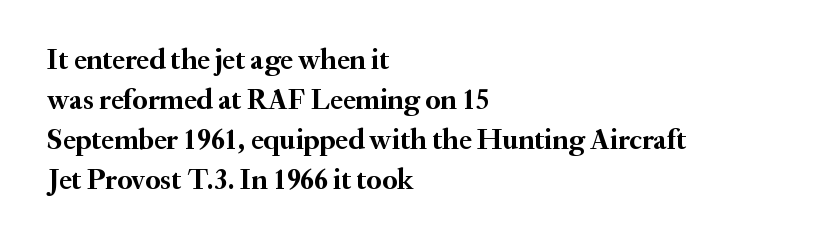
Q: Is the text bold? A: Yes.
Q: Is the text italic (slanted)? A: No, it is upright.
Q: Is the typeface a serif or a sans-serif typeface? A: Serif.
Q: Is the text underlined? A: No.
Q: How is the paragraph aligned? A: Left-aligned.
Q: Is the spacing between letters normal or unusually wide? A: Normal.
Q: Is the spacing between lines tight, normal or loose? A: Normal.
Q: Width (condensed, normal, or wide)? A: Normal.
Q: Stroke contrast? A: Medium.
Q: x-height? A: Small.
Q: Monospaced? A: No.
